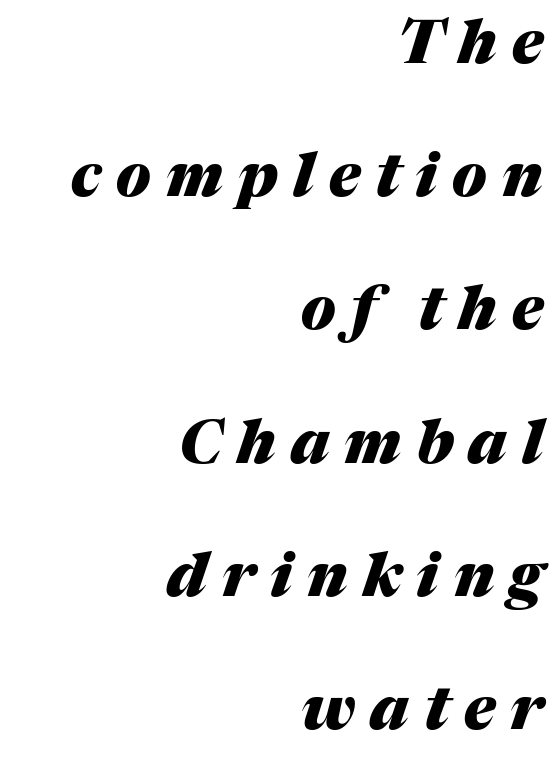
{"italic": "yes", "lean": "right", "slant_degrees": 17, "bold": "yes", "weight": "heavy", "width": "normal", "stroke_contrast": "medium", "x_height": "medium", "monospaced": "no", "underline": "no", "align": "right", "line_spacing": "loose", "line_spacing_ratio": 2.22, "letter_spacing": "wide", "letter_spacing_em": 0.25, "glyph_px": 60}
